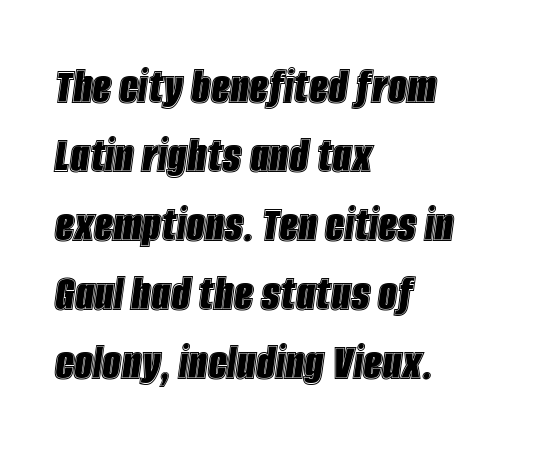
Rule under the text: the space is simply empty. You could not count columns in this text — the font is proportionally spaced. The tracking reads as untouched default to a designer's eye. Italic? Definitely — the glyphs are oblique.
